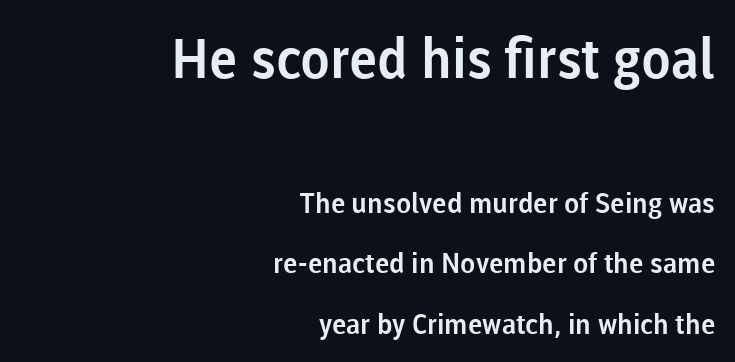
Q: Is the text italic (slanted)? A: No, it is upright.
Q: Is the typeface a serif or a sans-serif typeface? A: Sans-serif.
Q: Is the text underlined? A: No.
Q: How is the paragraph aligned? A: Right-aligned.
Q: Is the spacing between letters normal or unusually wide? A: Normal.
Q: Is the spacing between lines tight, normal or loose? A: Loose.
Q: Which block of text is set in a larger size, the first (top) or the second (bottom)? A: The first (top) one.
Q: Width (condensed, normal, or wide)? A: Normal.
Q: Stroke contrast? A: Low.
Q: x-height? A: Medium.
Q: Monospaced? A: No.
